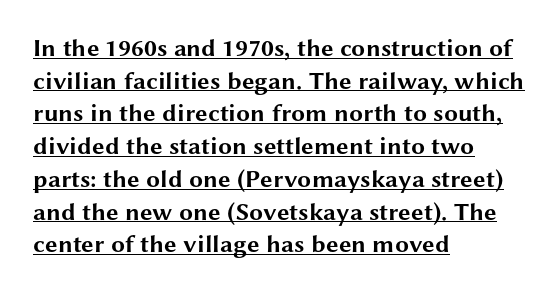
Q: Is the text bold? A: Yes.
Q: Is the text italic (slanted)? A: No, it is upright.
Q: Is the text underlined? A: Yes.
Q: How is the paragraph aligned? A: Left-aligned.
Q: Is the spacing between letters normal or unusually wide? A: Normal.
Q: Is the spacing between lines tight, normal or loose? A: Normal.
